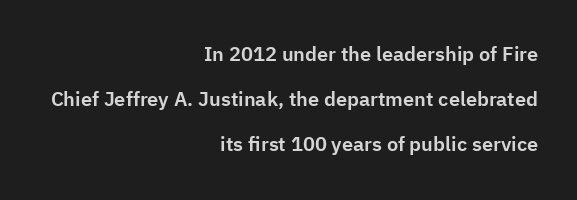
{"italic": "no", "underline": "no", "align": "right", "line_spacing": "loose", "line_spacing_ratio": 2.25, "letter_spacing": "normal", "letter_spacing_em": 0.0, "glyph_px": 20}
